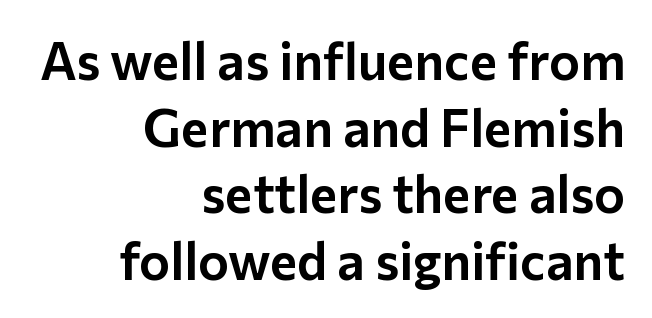
Q: Is the text italic (slanted)? A: No, it is upright.
Q: Is the typeface a serif or a sans-serif typeface? A: Sans-serif.
Q: Is the text underlined? A: No.
Q: How is the paragraph aligned? A: Right-aligned.
Q: Is the spacing between letters normal or unusually wide? A: Normal.
Q: Is the spacing between lines tight, normal or loose? A: Normal.
Q: Width (condensed, normal, or wide)? A: Normal.
Q: Stroke contrast? A: Low.
Q: x-height? A: Medium.
Q: Monospaced? A: No.
